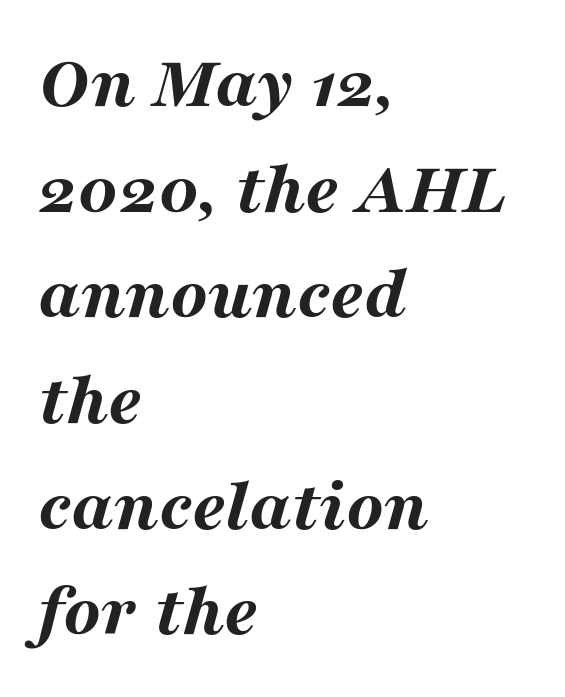
The typesetting leans heavy: a genuine bold. The leading is moderate, giving the passage an even texture. The passage shown has conventional tracking throughout. Letters rest on an invisible, unmarked baseline. All the whitespace from short lines collects on the right. The lettering tilts uniformly, giving the passage an italic look.
